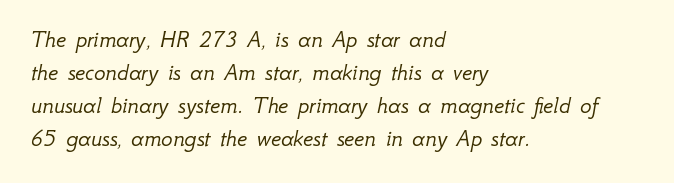
{"italic": "yes", "lean": "right", "slant_degrees": 12, "bold": "no", "underline": "no", "align": "left", "line_spacing": "normal", "line_spacing_ratio": 1.37, "letter_spacing": "normal", "letter_spacing_em": 0.0, "glyph_px": 24}
